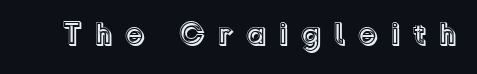
{"italic": "no", "width": "normal", "x_height": "medium", "monospaced": "no", "underline": "no", "letter_spacing": "wide", "letter_spacing_em": 0.41, "glyph_px": 31}
